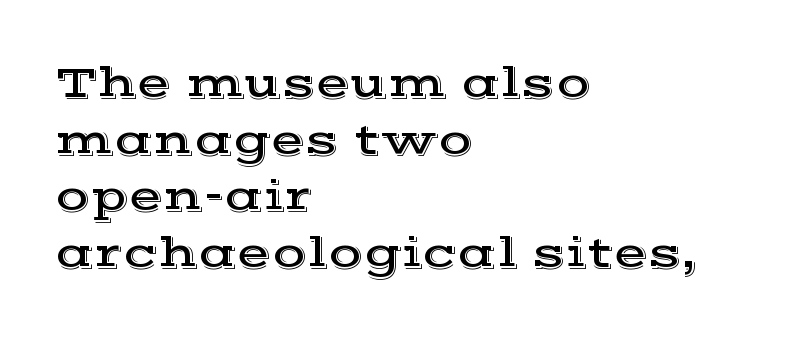
Q: Is the text italic (slanted)? A: No, it is upright.
Q: Is the typeface a serif or a sans-serif typeface? A: Serif.
Q: Is the text underlined? A: No.
Q: How is the paragraph aligned? A: Left-aligned.
Q: Is the spacing between letters normal or unusually wide? A: Normal.
Q: Is the spacing between lines tight, normal or loose? A: Normal.
Q: Width (condensed, normal, or wide)? A: Wide.
Q: x-height? A: Medium.
Q: Monospaced? A: No.
